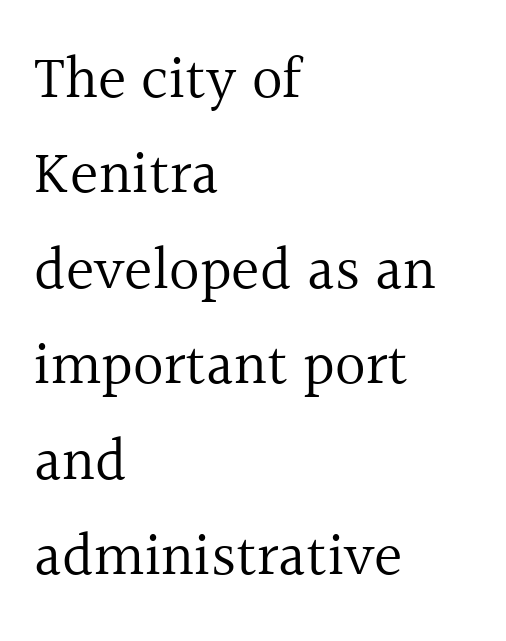
Classification — serif. Think of a printed novel: that variable character pitch is what you see here. No chunkiness to these letters — they're not bold. Rows of type keep a routine distance in the vertical direction.
